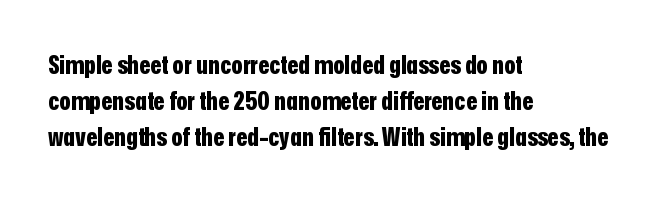
Q: Is the text bold? A: Yes.
Q: Is the text italic (slanted)? A: No, it is upright.
Q: Is the text underlined? A: No.
Q: How is the paragraph aligned? A: Left-aligned.
Q: Is the spacing between letters normal or unusually wide? A: Normal.
Q: Is the spacing between lines tight, normal or loose? A: Normal.
